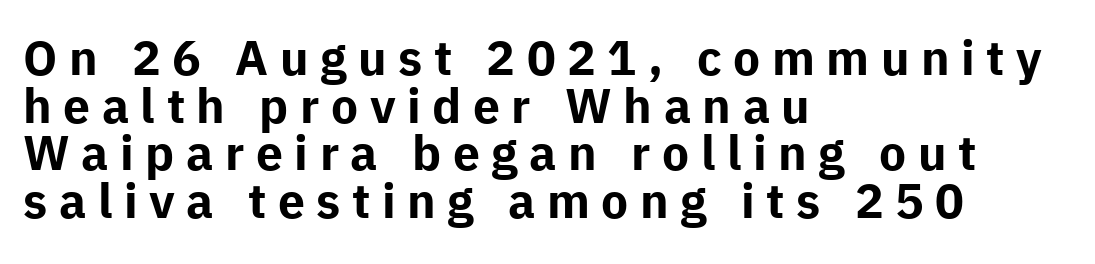
The image shows 48 px bold sans-serif type, upright; set left-aligned, tight line spacing (0.99x), unusually wide letter spacing (+0.24 em), not underlined; low stroke contrast and a medium x-height.
